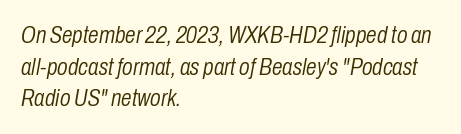
The image shows 24 px text type, italic (leaning right); set left-aligned, normal line spacing (1.32x), normal letter spacing, not underlined.
